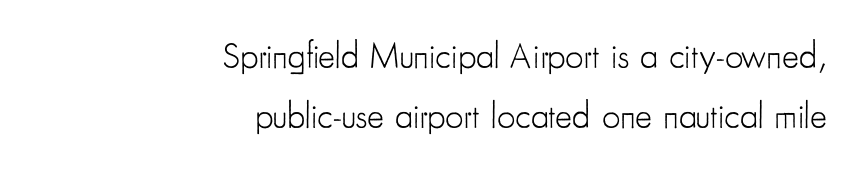
The image shows 36 px light, condensed sans-serif type, upright; set right-aligned, normal line spacing (1.67x), normal letter spacing, not underlined; low stroke contrast and a small x-height.
